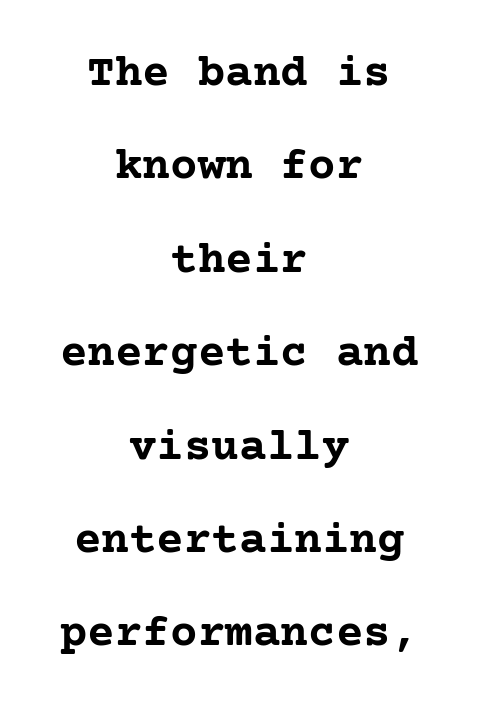
The image shows 46 px semibold serif type, upright; set centered, loose line spacing (2.03x), normal letter spacing, not underlined; low stroke contrast and a medium x-height.
